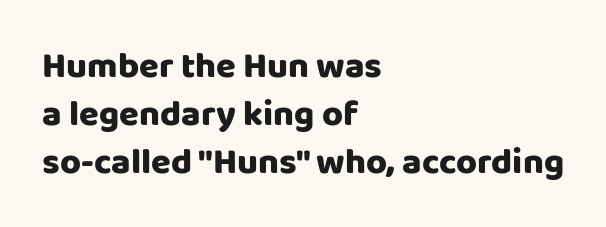
{"serif": "no", "italic": "no", "width": "normal", "stroke_contrast": "low", "x_height": "large", "monospaced": "no", "underline": "no", "align": "left", "line_spacing": "normal", "line_spacing_ratio": 1.34, "letter_spacing": "normal", "letter_spacing_em": 0.0, "glyph_px": 36}
